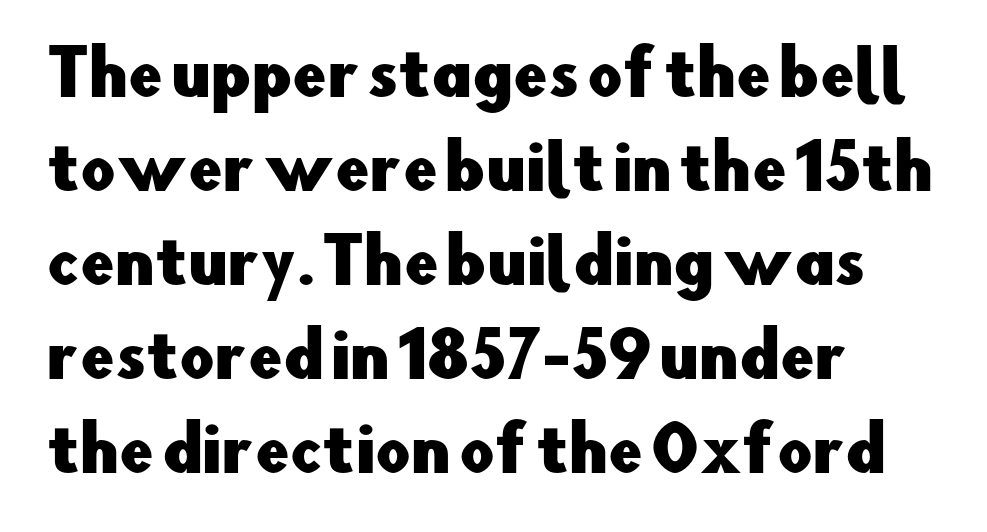
Q: Is the text italic (slanted)? A: No, it is upright.
Q: Is the typeface a serif or a sans-serif typeface? A: Sans-serif.
Q: Is the text underlined? A: No.
Q: How is the paragraph aligned? A: Left-aligned.
Q: Is the spacing between letters normal or unusually wide? A: Normal.
Q: Is the spacing between lines tight, normal or loose? A: Normal.
Q: Width (condensed, normal, or wide)? A: Normal.
Q: Stroke contrast? A: Low.
Q: x-height? A: Small.
Q: Monospaced? A: No.
